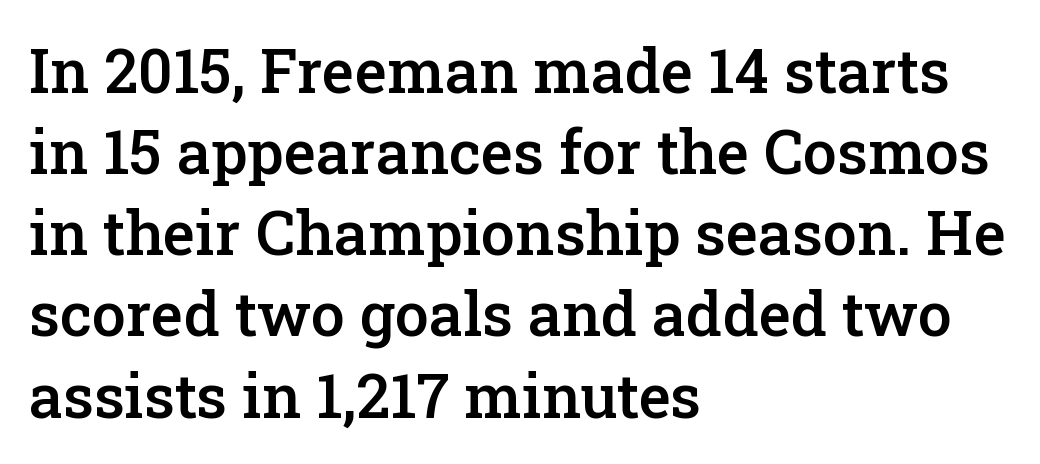
The lines in this sample share a left origin and differ only in where they stop. The strip under each line holds only bare page. A typesetter would label this face a serif. Students, note that the glyphs here touch the page at normal intervals. Vertical strokes here are truly vertical. The font is running at a semibold setting, under full bold.
